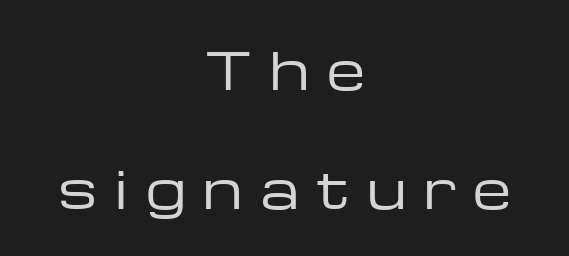
Q: Is the text bold? A: No.
Q: Is the text italic (slanted)? A: No, it is upright.
Q: Is the typeface a serif or a sans-serif typeface? A: Sans-serif.
Q: Is the text underlined? A: No.
Q: How is the paragraph aligned? A: Centered.
Q: Is the spacing between letters normal or unusually wide? A: Unusually wide.
Q: Is the spacing between lines tight, normal or loose? A: Loose.
Q: Width (condensed, normal, or wide)? A: Wide.
Q: Stroke contrast? A: Low.
Q: x-height? A: Medium.
Q: Monospaced? A: No.
